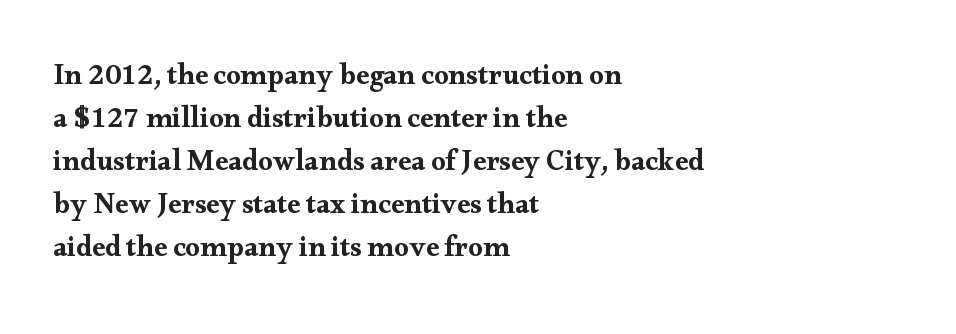
{"serif": "yes", "italic": "no", "width": "wide", "stroke_contrast": "medium", "x_height": "small", "monospaced": "no", "underline": "no", "align": "left", "line_spacing": "normal", "line_spacing_ratio": 1.48, "letter_spacing": "normal", "letter_spacing_em": 0.0, "glyph_px": 29}
